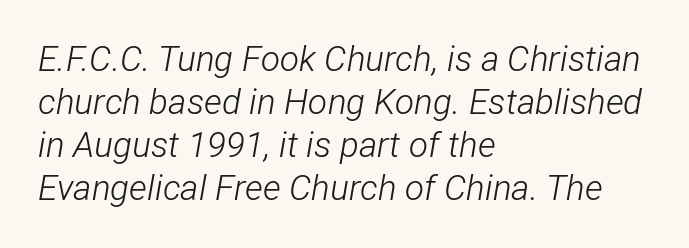
Note the varied advance widths — an 'i' is clearly narrower than an 'm'. Stem width sits at or under what a default text font uses. Yep, that's italic — everything's leaning. A bare baseline throughout the passage. Tracking here is standard; glyphs follow each other at the usual distance. Which margin do the lines hug? The left one — the right edge is uneven.
